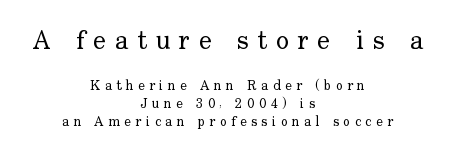
This sample keeps an unexceptional amount of space between lines. Two sizes are in play, and the larger belongs to the first block. Weight class: somewhere from thin through regular. Descender tails drop into unmarked territory. The lettering stays uniformly vertical, giving the passage a roman look. Leftover space on each line is divided equally before and after the words.
